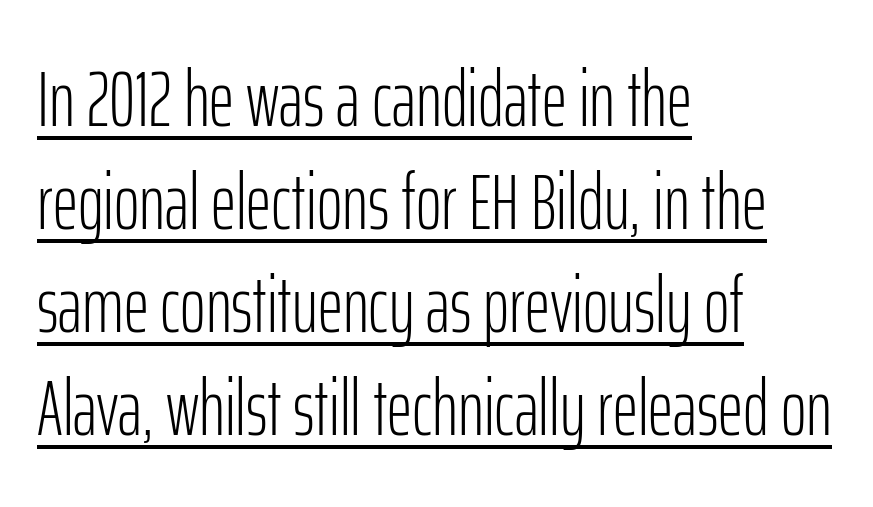
What stands out about the letter spacing? Nothing — it is the standard amount. The face used here is proportionally spaced, like ordinary book or web type. Evenly set lines give the paragraph a standard silhouette. Summary of weight: not heavy and not bold. The typography opts for an upright posture over an oblique one. The ragged edge is on the right, which tells us the setting is flush left.
